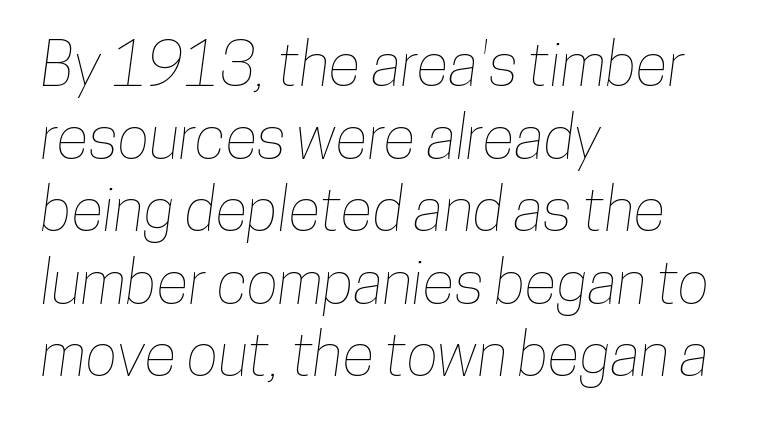
{"width": "condensed", "stroke_contrast": "low", "x_height": "medium", "monospaced": "no", "underline": "no", "align": "left", "line_spacing_ratio": 1.21, "letter_spacing": "normal", "letter_spacing_em": 0.0, "glyph_px": 60}
